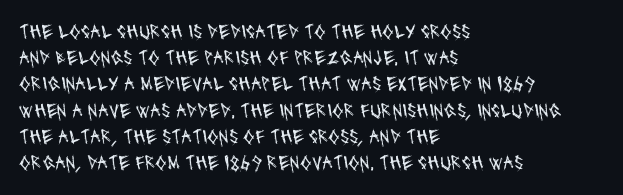
{"bold": "no", "underline": "no", "align": "left", "line_spacing": "normal", "line_spacing_ratio": 1.25, "letter_spacing": "normal", "letter_spacing_em": 0.0, "glyph_px": 21}
